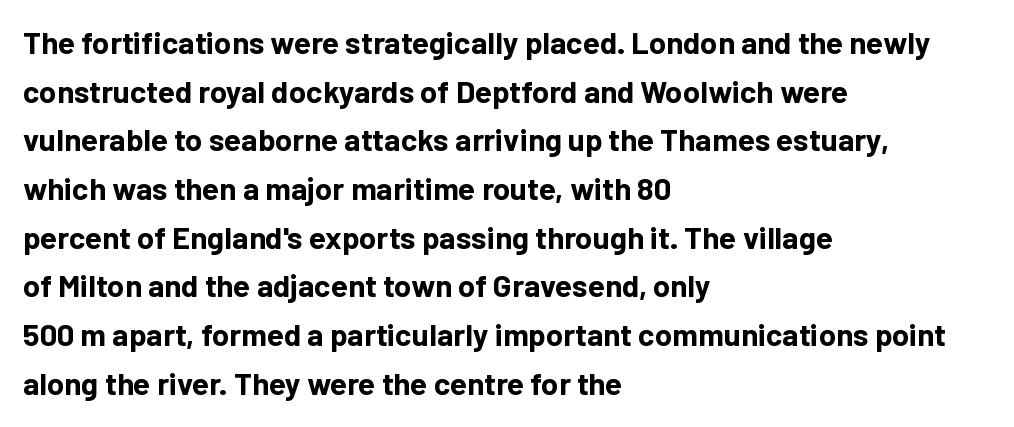
Decoration check: the copy has no underline. The face used here is proportionally spaced, like ordinary book or web type. The paragraph shown leans on its left margin. In terms of letterspacing, this is plain default setting. Leading matches the norm, producing a regular column. Unlike a traditional serif, this face leaves its strokes unadorned.
